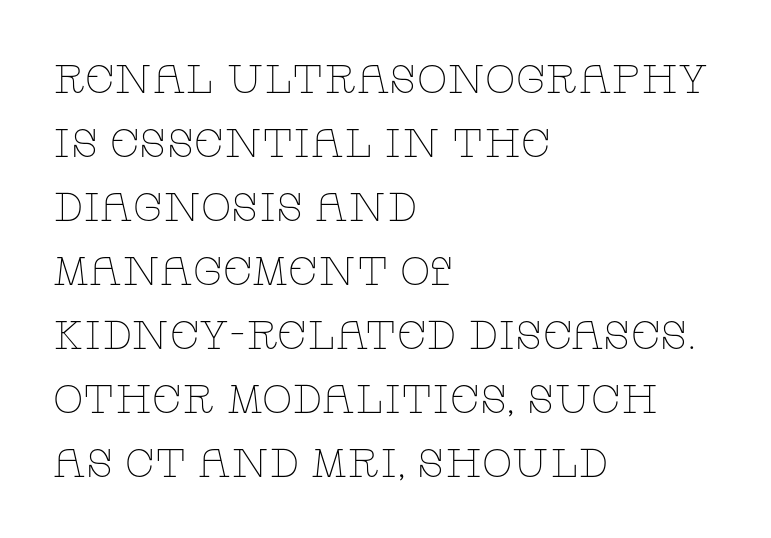
Q: Is the text bold? A: No.
Q: Is the text italic (slanted)? A: No, it is upright.
Q: Is the typeface a serif or a sans-serif typeface? A: Serif.
Q: Is the text underlined? A: No.
Q: How is the paragraph aligned? A: Left-aligned.
Q: Is the spacing between letters normal or unusually wide? A: Normal.
Q: Is the spacing between lines tight, normal or loose? A: Normal.
Q: Width (condensed, normal, or wide)? A: Wide.
Q: Stroke contrast? A: Low.
Q: x-height? A: Large.
Q: Monospaced? A: No.
